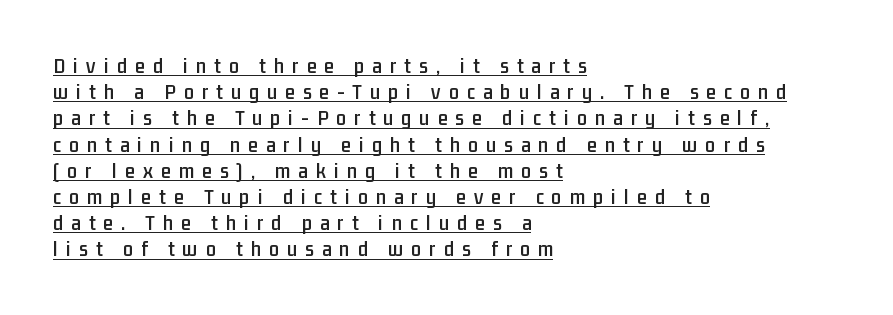
{"italic": "no", "underline": "yes", "align": "left", "line_spacing_ratio": 1.19, "letter_spacing": "wide", "letter_spacing_em": 0.37, "glyph_px": 22}
